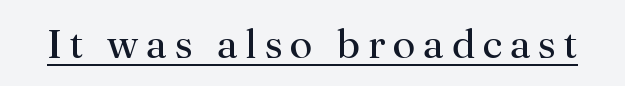
{"serif": "yes", "italic": "no", "bold": "no", "weight": "regular", "width": "normal", "stroke_contrast": "medium", "x_height": "small", "monospaced": "no", "underline": "yes", "glyph_px": 41}
